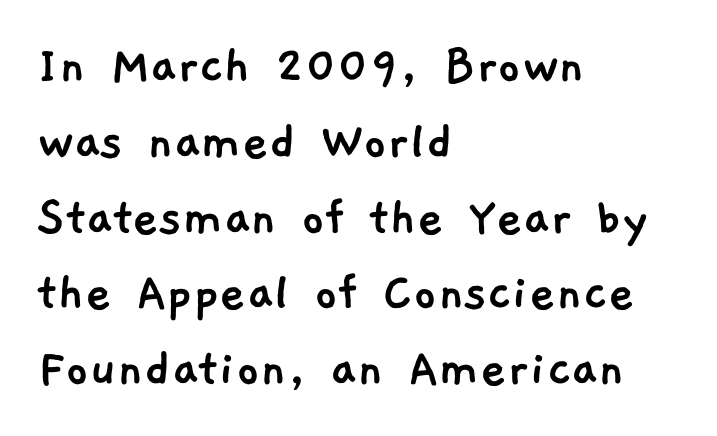
The image shows 57 px sans-serif type; set left-aligned, normal line spacing (1.33x), normal letter spacing, not underlined; low stroke contrast and a medium x-height.
